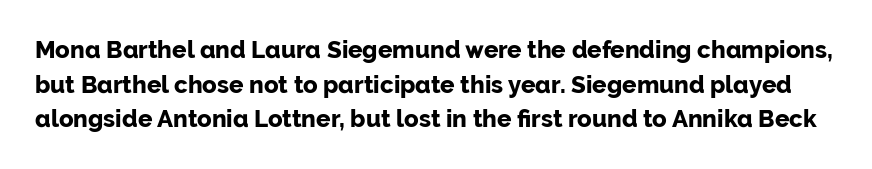
In terms of leading, this rendering sits right in the middle. These lines keep a tight, regular rhythm from letter to letter. The words here are not underlined. The passage shown is emphatically bold. Is there any slant? The stems are plumb.
